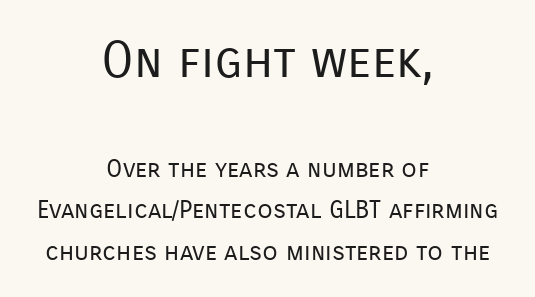
A roman cut, with each character standing at attention. The passage shown has conventional tracking throughout. The composition opens big and finishes small. Compared with a typical body face, this is equally light or lighter still.
